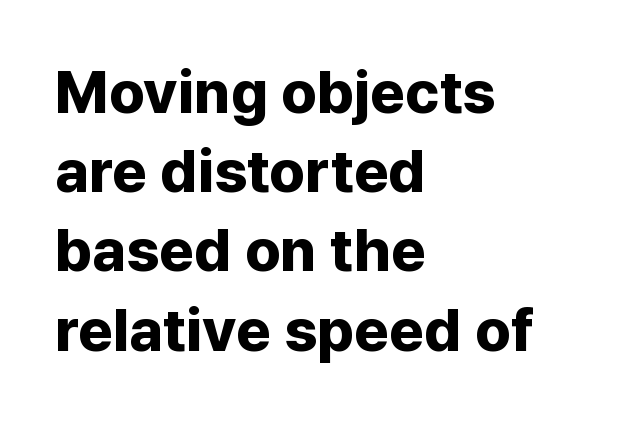
The image shows 60 px bold sans-serif type, upright; set left-aligned, normal line spacing (1.32x), normal letter spacing, not underlined; low stroke contrast and a medium x-height.
